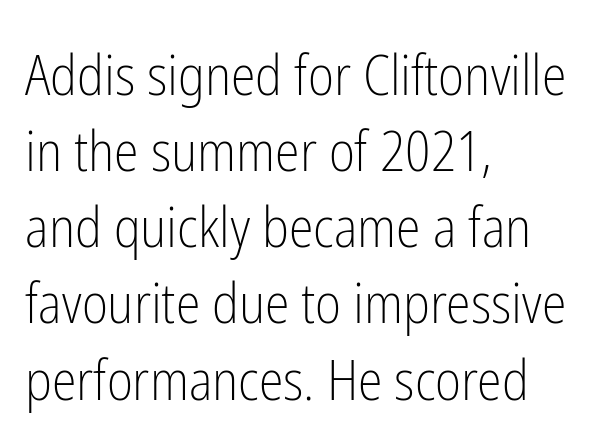
{"serif": "no", "italic": "no", "bold": "no", "weight": "light", "width": "condensed", "stroke_contrast": "low", "x_height": "medium", "monospaced": "no", "underline": "no", "align": "left", "line_spacing": "normal", "line_spacing_ratio": 1.36, "letter_spacing": "normal", "letter_spacing_em": 0.0, "glyph_px": 56}
